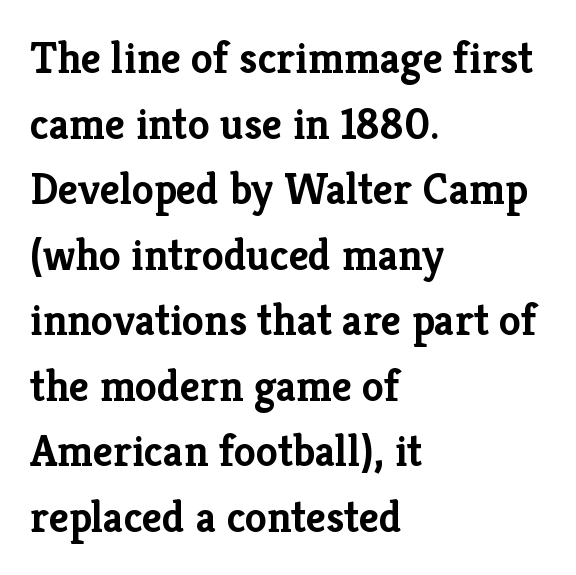
The image shows 44 px semibold serif type, upright; set left-aligned, normal line spacing (1.49x), normal letter spacing, not underlined; low stroke contrast and a medium x-height.
